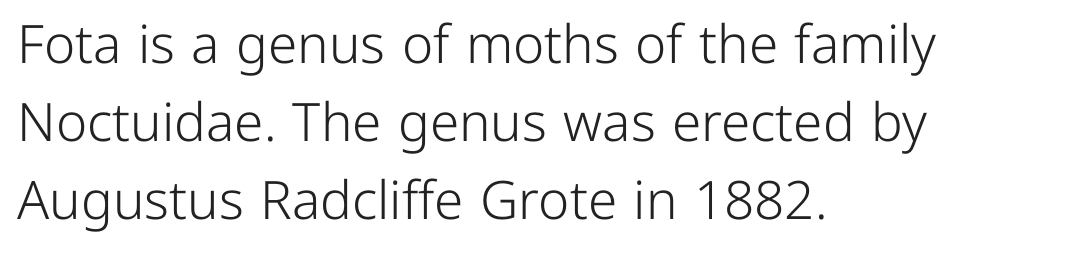
Q: Is the text bold? A: No.
Q: Is the text italic (slanted)? A: No, it is upright.
Q: Is the typeface a serif or a sans-serif typeface? A: Sans-serif.
Q: Is the text underlined? A: No.
Q: How is the paragraph aligned? A: Left-aligned.
Q: Is the spacing between letters normal or unusually wide? A: Normal.
Q: Is the spacing between lines tight, normal or loose? A: Normal.
Q: Width (condensed, normal, or wide)? A: Normal.
Q: Stroke contrast? A: Low.
Q: x-height? A: Medium.
Q: Monospaced? A: No.
